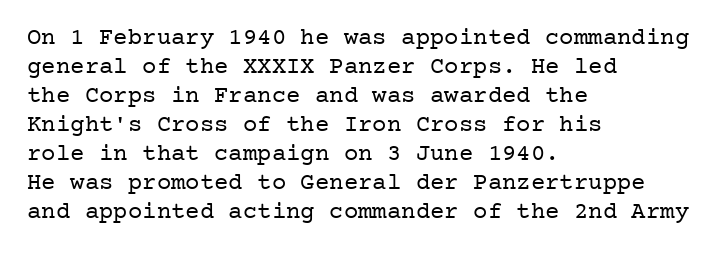
The image shows 24 px text type, upright; set left-aligned, line spacing 1.21x, normal letter spacing, not underlined.
